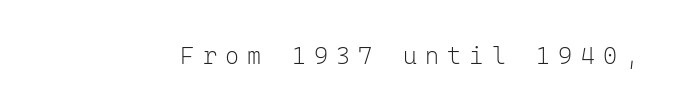
The image shows 24 px text type, upright; set unusually wide letter spacing (+0.34 em), not underlined.
